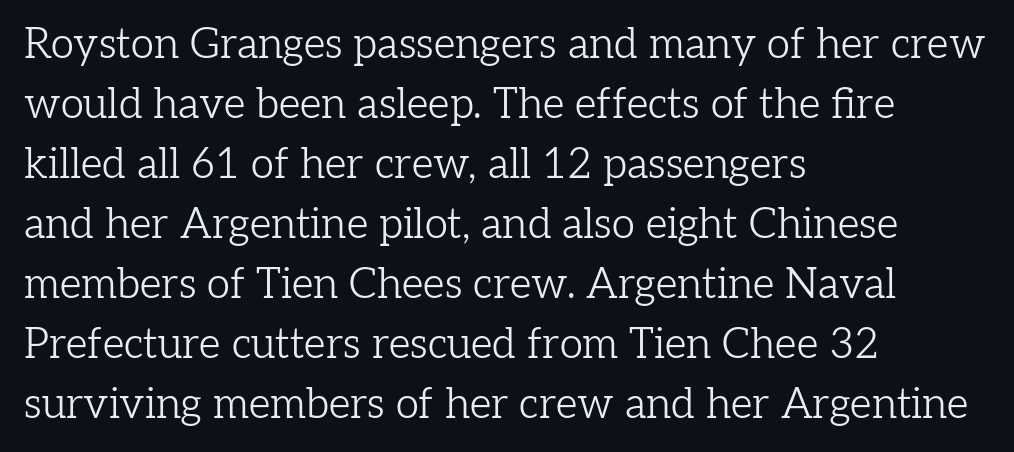
Every row of glyphs begins at an identical x-position on the left. Interline gaps are of average width in this sample. Note the varied advance widths — an 'i' is clearly narrower than an 'm'. The typography opts for an upright posture over an oblique one. The face used here is seriffed, in the tradition of book romans.
